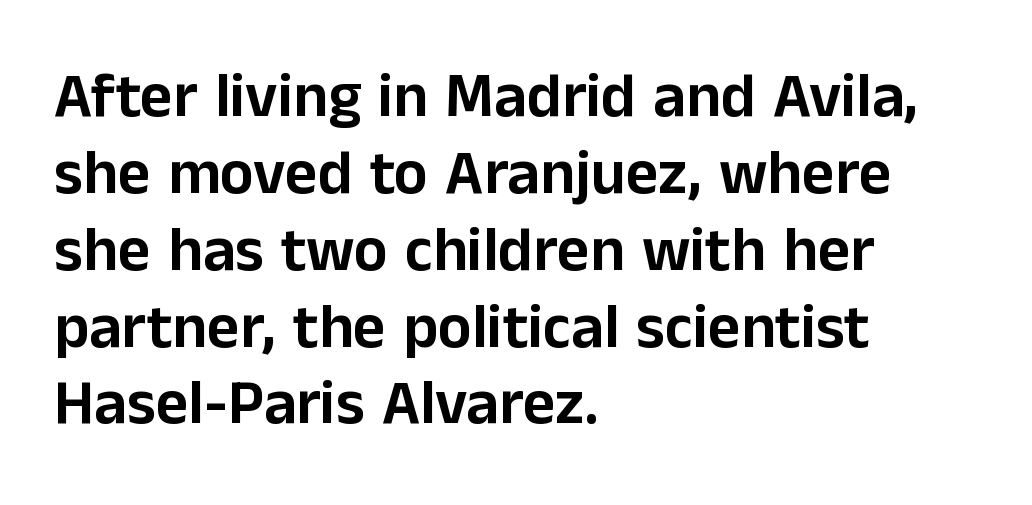
{"serif": "no", "italic": "no", "width": "normal", "stroke_contrast": "low", "x_height": "medium", "monospaced": "no", "underline": "no", "align": "left", "line_spacing_ratio": 1.22, "letter_spacing": "normal", "letter_spacing_em": 0.0, "glyph_px": 63}
